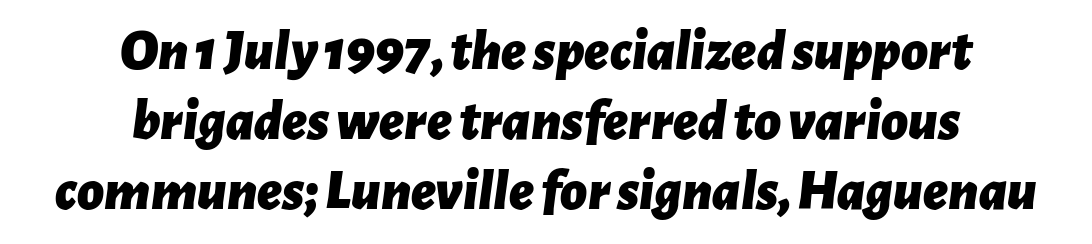
The image shows 58 px bold type, italic (leaning right); set centered, line spacing 1.21x, normal letter spacing, not underlined; low stroke contrast and a medium x-height.
